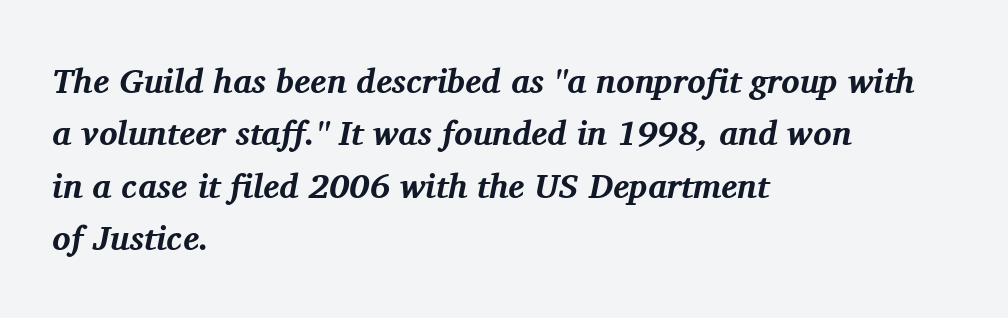
{"serif": "yes", "italic": "yes", "lean": "right", "slant_degrees": 11, "bold": "yes", "weight": "bold", "width": "normal", "stroke_contrast": "medium", "x_height": "medium", "monospaced": "no", "underline": "no", "align": "left", "line_spacing": "normal", "line_spacing_ratio": 1.54, "letter_spacing": "normal", "letter_spacing_em": 0.0, "glyph_px": 34}
